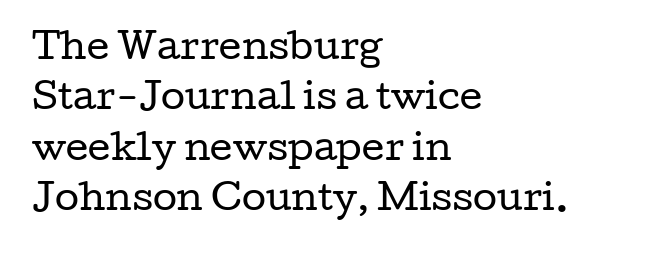
{"serif": "yes", "italic": "no", "bold": "no", "weight": "regular", "width": "wide", "stroke_contrast": "low", "x_height": "medium", "monospaced": "no", "underline": "no", "align": "left", "line_spacing": "normal", "line_spacing_ratio": 1.44, "letter_spacing": "normal", "letter_spacing_em": 0.0, "glyph_px": 35}
